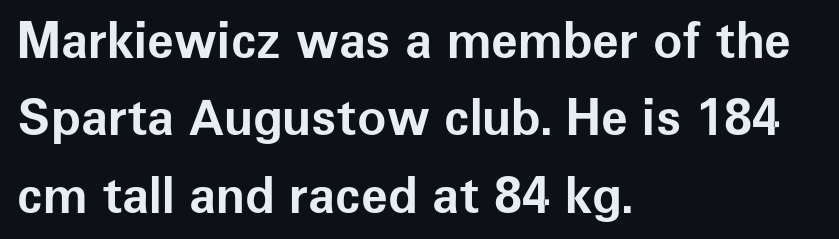
Q: Is the text bold? A: Yes.
Q: Is the text italic (slanted)? A: No, it is upright.
Q: Is the typeface a serif or a sans-serif typeface? A: Sans-serif.
Q: Is the text underlined? A: No.
Q: How is the paragraph aligned? A: Left-aligned.
Q: Is the spacing between letters normal or unusually wide? A: Normal.
Q: Is the spacing between lines tight, normal or loose? A: Normal.
Q: Width (condensed, normal, or wide)? A: Normal.
Q: Stroke contrast? A: Low.
Q: x-height? A: Medium.
Q: Monospaced? A: No.
